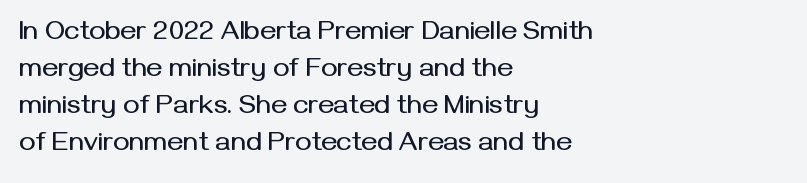
The image shows 27 px text type, upright; set left-aligned, normal line spacing (1.37x), normal letter spacing, not underlined.
